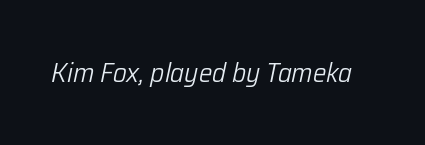
{"italic": "yes", "lean": "right", "slant_degrees": 12, "bold": "no", "underline": "no", "letter_spacing": "normal", "letter_spacing_em": 0.0, "glyph_px": 27}
